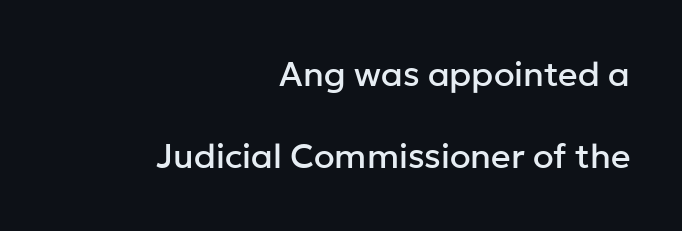
The image shows 34 px sans-serif type, upright; set right-aligned, loose line spacing (2.42x), normal letter spacing, not underlined; low stroke contrast and a medium x-height.
